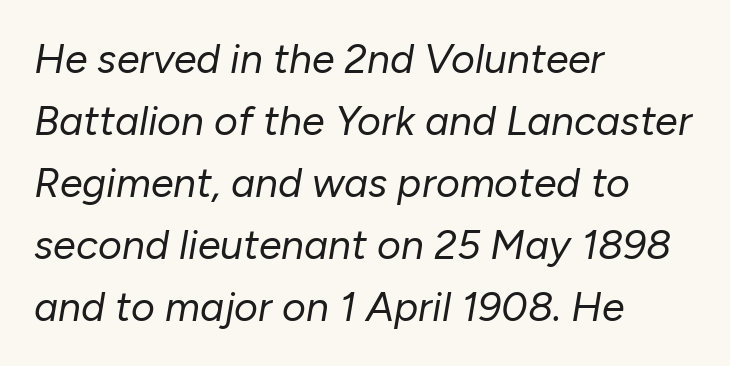
The image shows 41 px regular-weight type, italic (leaning right); set left-aligned, normal line spacing (1.51x), normal letter spacing, not underlined; low stroke contrast and a medium x-height.
